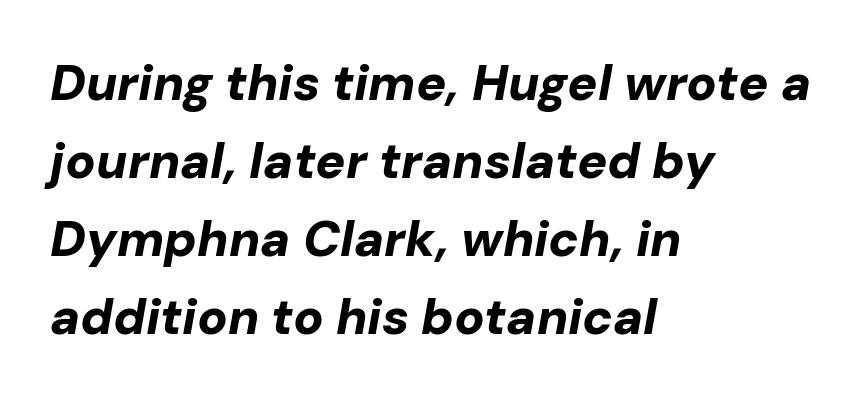
{"italic": "yes", "lean": "right", "slant_degrees": 10, "bold": "yes", "weight": "bold", "width": "normal", "stroke_contrast": "low", "x_height": "medium", "monospaced": "no", "underline": "no", "align": "left", "line_spacing": "normal", "line_spacing_ratio": 1.56, "letter_spacing": "normal", "letter_spacing_em": 0.0, "glyph_px": 50}
